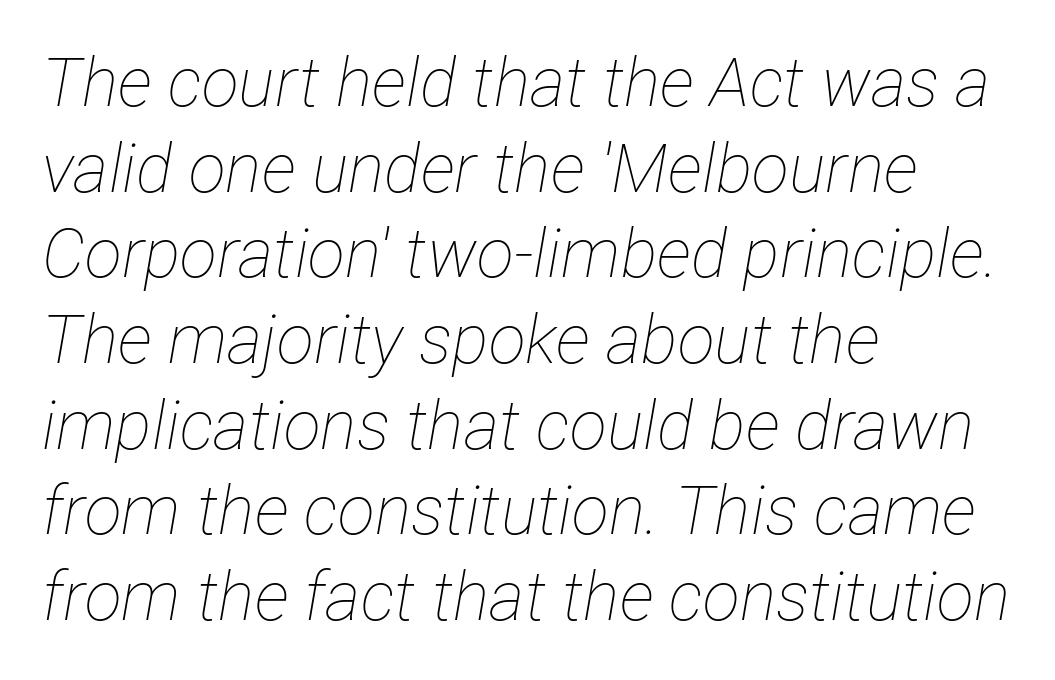
{"italic": "yes", "lean": "right", "slant_degrees": 12, "bold": "no", "weight": "thin", "width": "condensed", "stroke_contrast": "low", "x_height": "medium", "monospaced": "no", "underline": "no", "align": "left", "line_spacing": "normal", "line_spacing_ratio": 1.26, "letter_spacing": "normal", "letter_spacing_em": 0.0, "glyph_px": 68}
